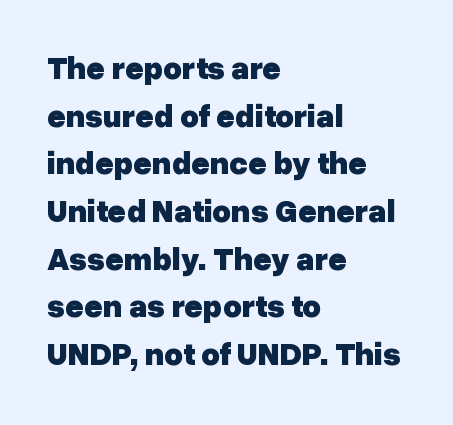
Layout note: lines flush left. Nope, no serifs anywhere on these letters. As a designer I'd log this as weight 700, bold. Only glyphs here, with clear space below each row.
